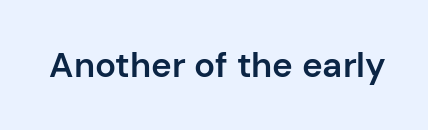
Here the designer chose a conventional face with non-uniform glyph widths. Standard letterfit; no display-style spreading of the glyphs. This is sans-serif lettering, the kind often seen on screens and signage. Moderately thickened strokes mark this as semibold type.
